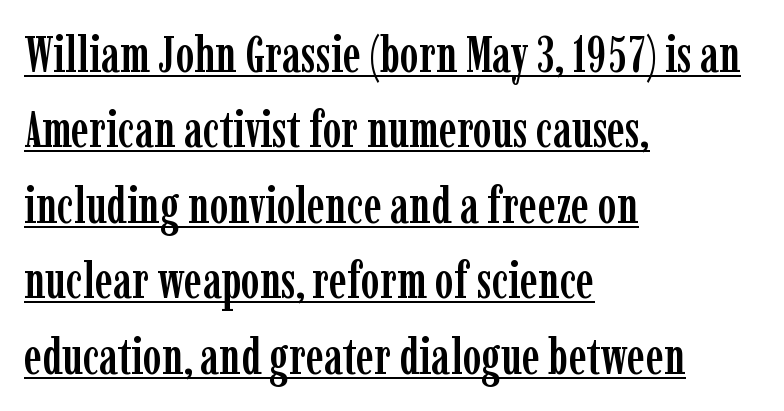
{"serif": "yes", "italic": "no", "width": "condensed", "stroke_contrast": "low", "x_height": "medium", "monospaced": "no", "underline": "yes", "align": "left", "line_spacing": "normal", "line_spacing_ratio": 1.51, "letter_spacing": "normal", "letter_spacing_em": 0.0, "glyph_px": 50}
